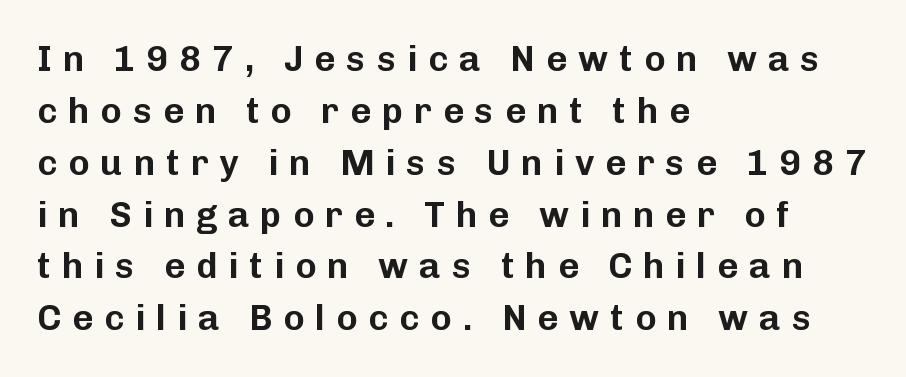
{"serif": "no", "italic": "no", "width": "normal", "stroke_contrast": "low", "x_height": "medium", "monospaced": "no", "underline": "no", "align": "left", "line_spacing": "normal", "line_spacing_ratio": 1.44, "letter_spacing": "wide", "letter_spacing_em": 0.3, "glyph_px": 36}
